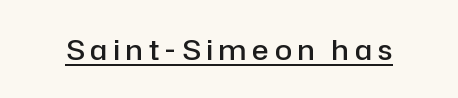
{"serif": "no", "italic": "no", "bold": "semi", "weight": "semibold", "width": "normal", "stroke_contrast": "low", "x_height": "medium", "monospaced": "no", "underline": "yes", "letter_spacing": "wide", "letter_spacing_em": 0.22, "glyph_px": 28}
